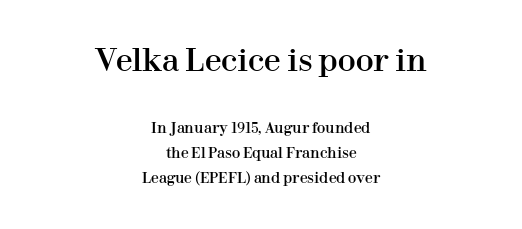
Q: Is the text italic (slanted)? A: No, it is upright.
Q: Is the typeface a serif or a sans-serif typeface? A: Serif.
Q: Is the text underlined? A: No.
Q: How is the paragraph aligned? A: Centered.
Q: Is the spacing between letters normal or unusually wide? A: Normal.
Q: Which block of text is set in a larger size, the first (top) or the second (bottom)? A: The first (top) one.
Q: Width (condensed, normal, or wide)? A: Normal.
Q: Stroke contrast? A: High.
Q: x-height? A: Medium.
Q: Monospaced? A: No.
